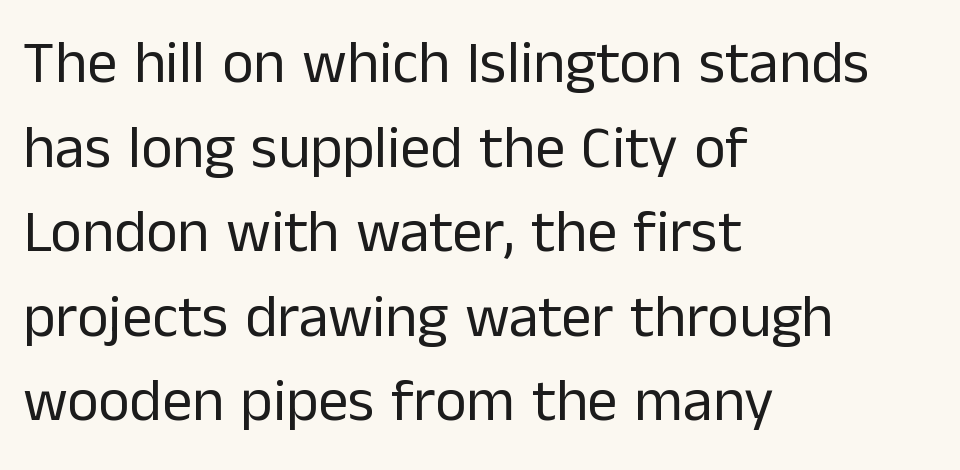
{"serif": "no", "italic": "no", "bold": "no", "weight": "regular", "width": "normal", "stroke_contrast": "low", "x_height": "medium", "monospaced": "no", "underline": "no", "align": "left", "line_spacing": "normal", "line_spacing_ratio": 1.41, "letter_spacing": "normal", "letter_spacing_em": 0.0, "glyph_px": 60}
